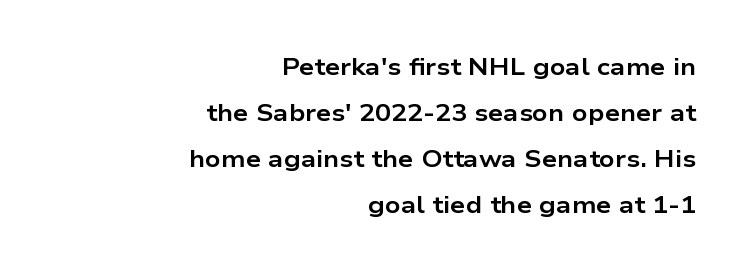
The image shows 24 px bold type, upright; set right-aligned, loose line spacing (1.92x), normal letter spacing, not underlined.
